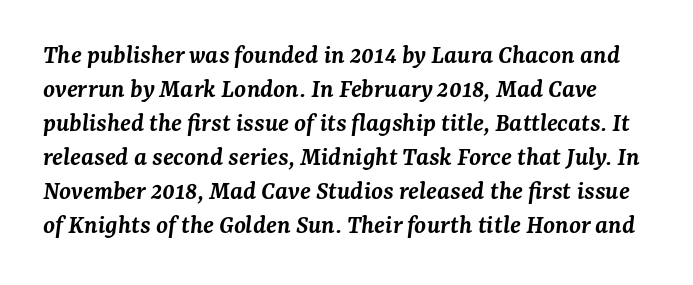
The image shows 27 px text type, italic (leaning right); set normal line spacing (1.26x), normal letter spacing, not underlined.
